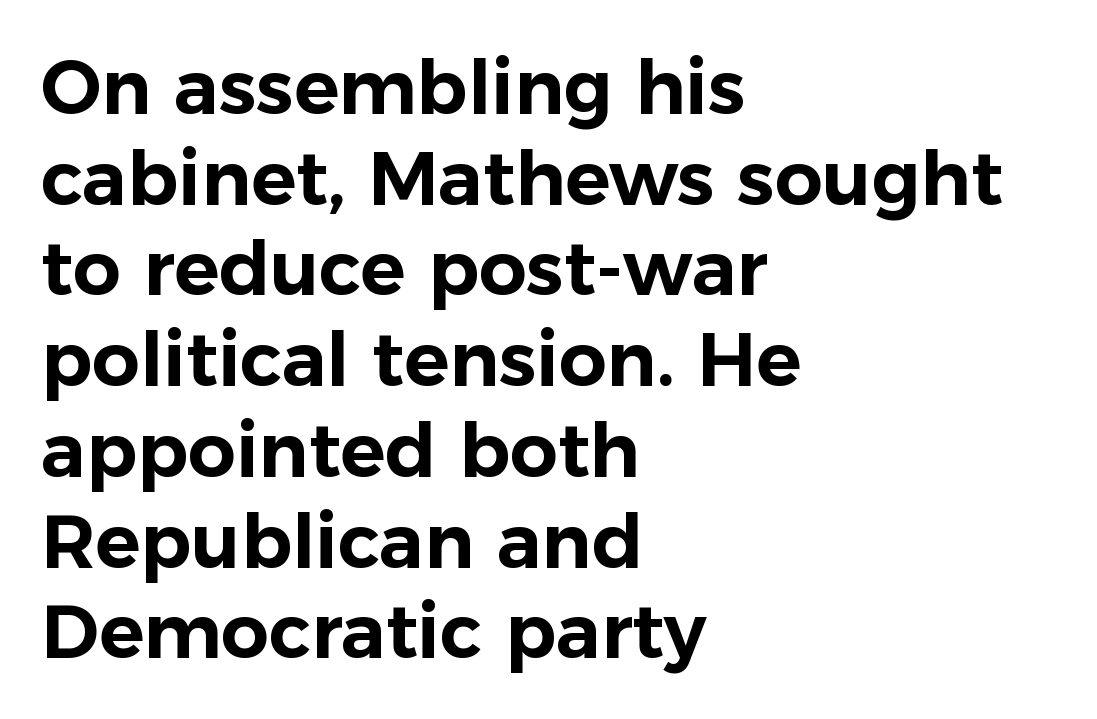
The image shows 75 px sans-serif type, upright; set left-aligned, line spacing 1.21x, normal letter spacing, not underlined; low stroke contrast and a medium x-height.
